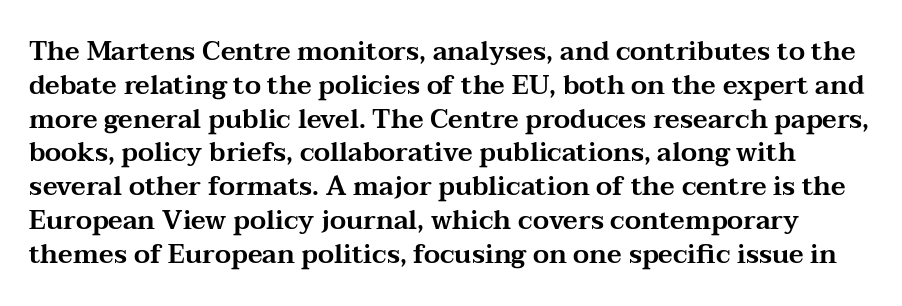
Q: Is the text italic (slanted)? A: No, it is upright.
Q: Is the text underlined? A: No.
Q: Is the spacing between letters normal or unusually wide? A: Normal.
Q: Is the spacing between lines tight, normal or loose? A: Normal.
